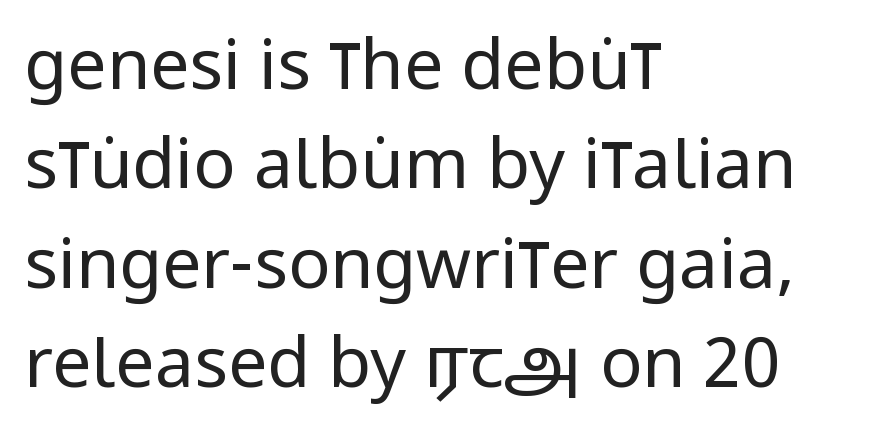
Summary of vertical rhythm: regular, with standard interline spacing. Weight: in the light-to-regular range. Inter-character spacing is left at the font's built-in metrics. You could not count columns in this text — the font is proportionally spaced. Horizontal alignment here is leftward, the default for most running prose. The font's upright variant was chosen for this text.
